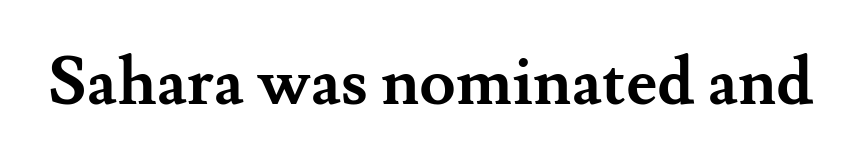
{"serif": "yes", "italic": "no", "bold": "yes", "weight": "semibold", "width": "normal", "stroke_contrast": "medium", "x_height": "small", "monospaced": "no", "underline": "no", "letter_spacing": "normal", "letter_spacing_em": 0.0, "glyph_px": 66}
